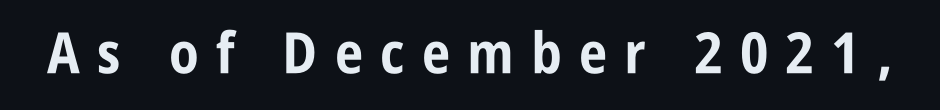
{"serif": "no", "italic": "no", "bold": "yes", "weight": "bold", "width": "condensed", "stroke_contrast": "low", "x_height": "large", "monospaced": "no", "underline": "no", "letter_spacing": "wide", "letter_spacing_em": 0.3, "glyph_px": 57}
